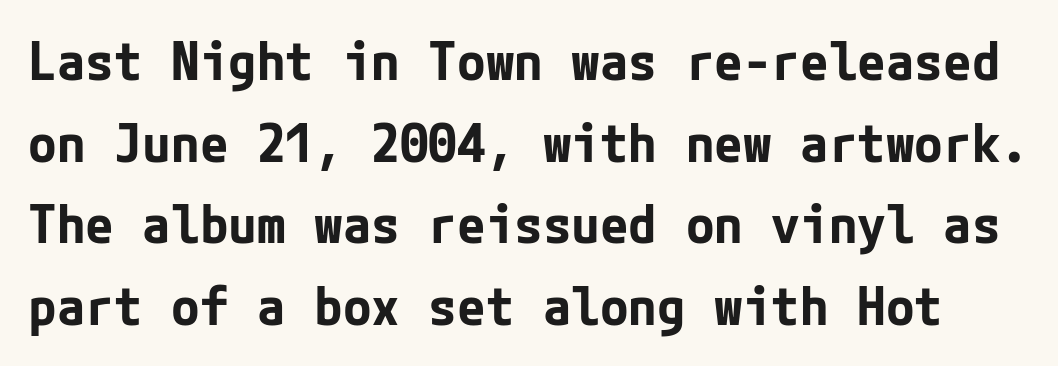
The letterforms sit shoulder to shoulder at normal distance. Pretty heavy lettering here — definitely bold. Tall strokes in this sample are plumb rather than angled. Anything drawn beneath the words? Only blank space. Type style note: lacks serifs. The rendering uses a moderate line-height, typical for paragraphs.
